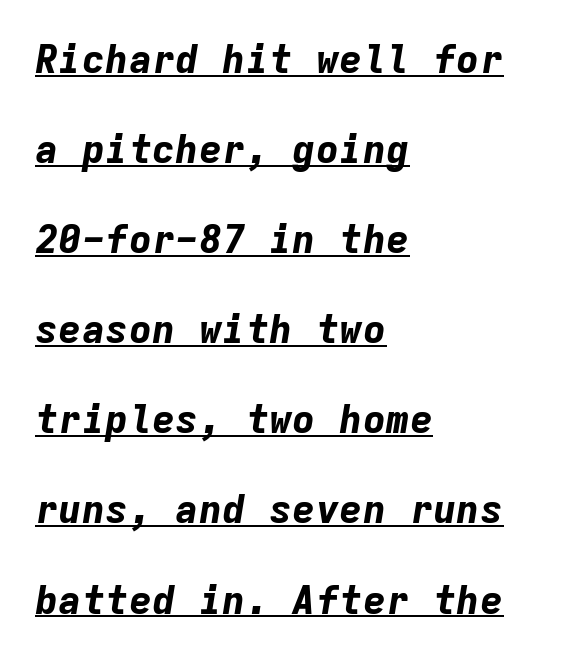
The image shows 39 px bold type, italic (leaning right), monospaced; set left-aligned, loose line spacing (2.31x), normal letter spacing, underlined; low stroke contrast and a medium x-height.
